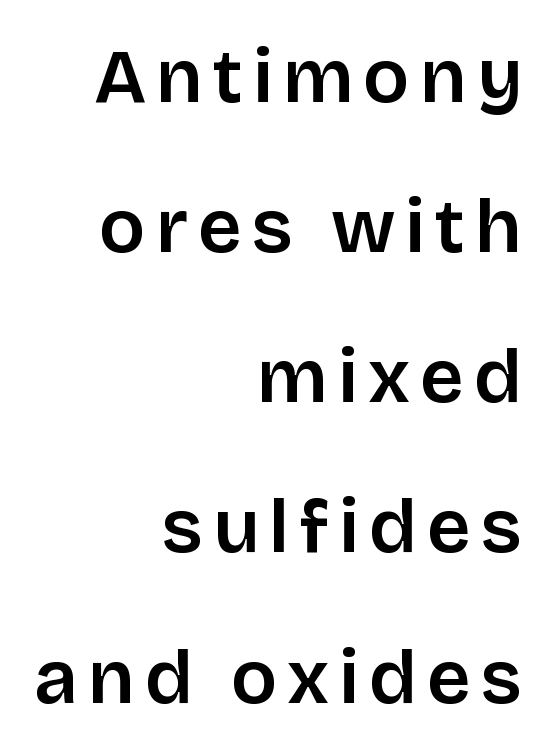
Honestly, the rows look like they've been pulled way apart. Posture: upright roman. A typesetter would label this face a sans. Each line ends at the same right margin while the left side varies. Think of a printed novel: that variable character pitch is what you see here. The foot of each line stays bare and open.
